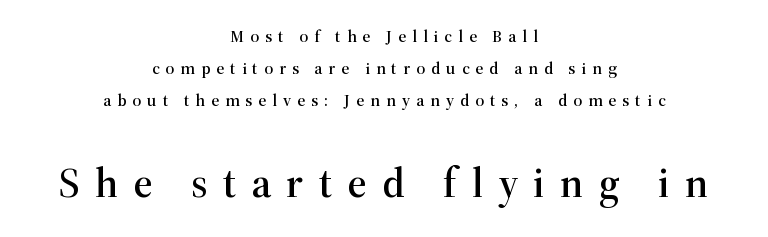
{"serif": "yes", "italic": "no", "width": "normal", "stroke_contrast": "high", "x_height": "medium", "monospaced": "no", "underline": "no", "align": "center", "line_spacing_ratio": 1.88, "letter_spacing": "wide", "letter_spacing_em": 0.36, "larger_block": "second", "size_ratio": 2.47, "glyph_px": 42}
